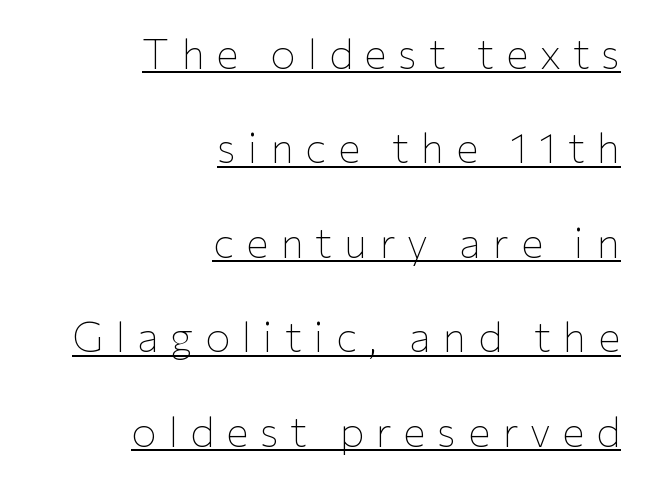
Alignment: flush right. Stems and bowls with no extra thickness — not bold. Tracking here is generous; glyphs stand well apart from one another. Each letter's strokes conclude bluntly, with no projecting serifs. Glance below the letters and you will spot a drawn line. Every stem runs plumb, perpendicular to the baseline.
